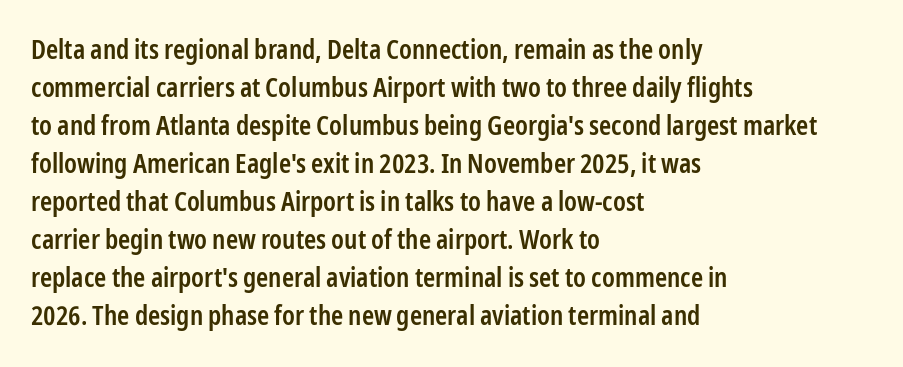
The image shows 26 px text type, upright; set left-aligned, normal line spacing (1.46x), normal letter spacing, not underlined.
